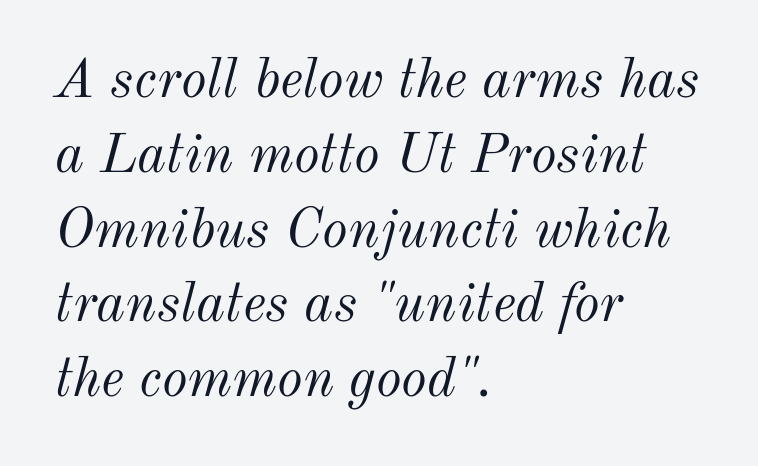
Q: Is the text bold? A: No.
Q: Is the text italic (slanted)? A: Yes, it leans right by about 12 degrees.
Q: Is the text underlined? A: No.
Q: How is the paragraph aligned? A: Left-aligned.
Q: Is the spacing between letters normal or unusually wide? A: Normal.
Q: Is the spacing between lines tight, normal or loose? A: Normal.
Q: Width (condensed, normal, or wide)? A: Normal.
Q: Stroke contrast? A: Medium.
Q: x-height? A: Small.
Q: Monospaced? A: No.
